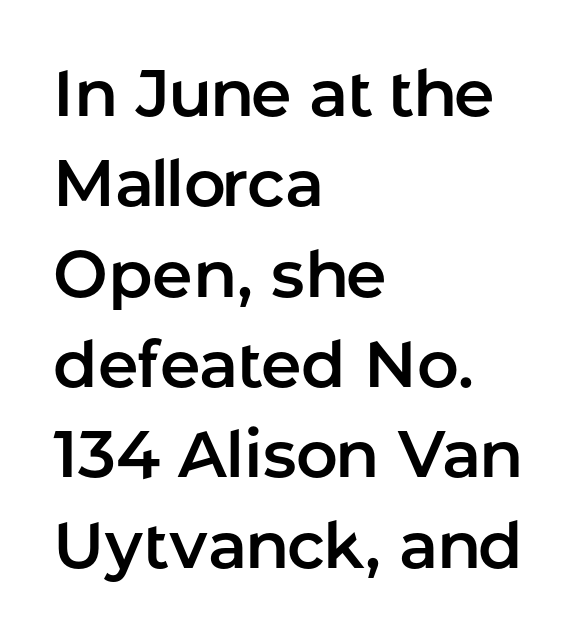
The image shows 65 px sans-serif type, upright; set left-aligned, normal line spacing (1.39x), normal letter spacing, not underlined; low stroke contrast and a medium x-height.
